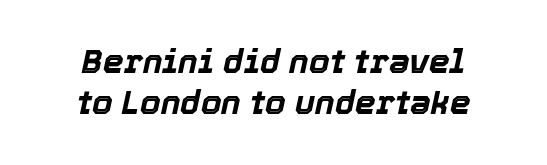
The passage shown is emphatically bold. The typography opts for an oblique posture over an upright one. The tracking reads as untouched default to a designer's eye. Each new line begins a customary step beneath the previous one. The letters advance in unequal steps, a hallmark of proportional type.
